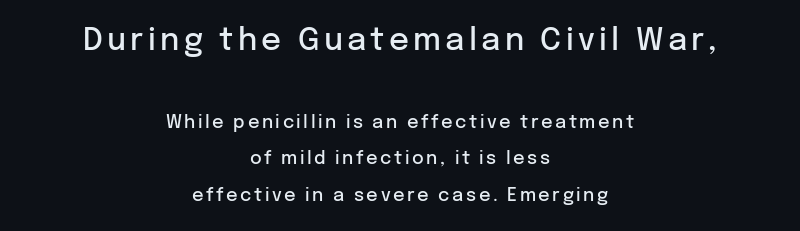
The image shows 31 px semibold sans-serif type, upright; set centered, loose line spacing (2.03x), not underlined; the first (top) block is 1.72x larger; low stroke contrast and a medium x-height.
